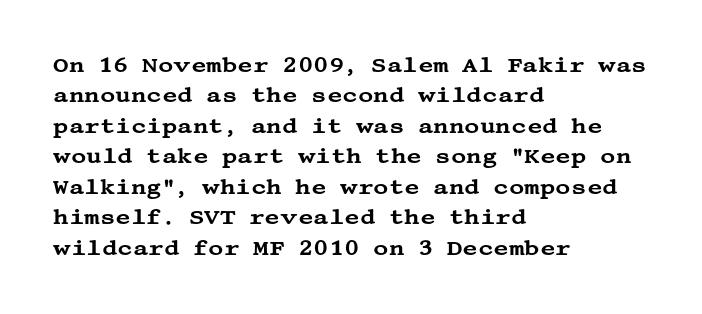
{"italic": "no", "underline": "no", "align": "left", "line_spacing": "normal", "line_spacing_ratio": 1.45, "letter_spacing": "normal", "letter_spacing_em": 0.0, "glyph_px": 21}
